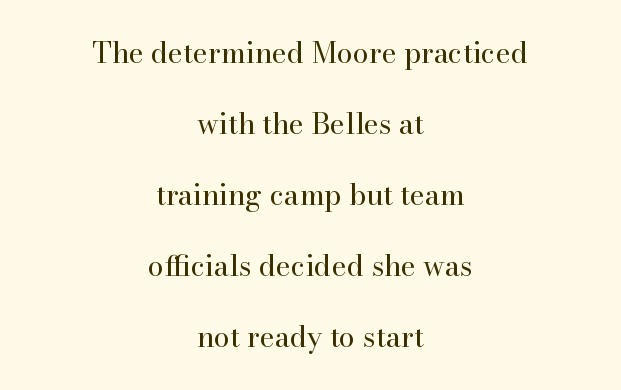
Ink coverage per letter is moderate at most. The space between consecutive lines is lavish. Leftover space on each line is divided equally before and after the words. Font category for this specimen: serif. Nobody drew a line under any word here.
